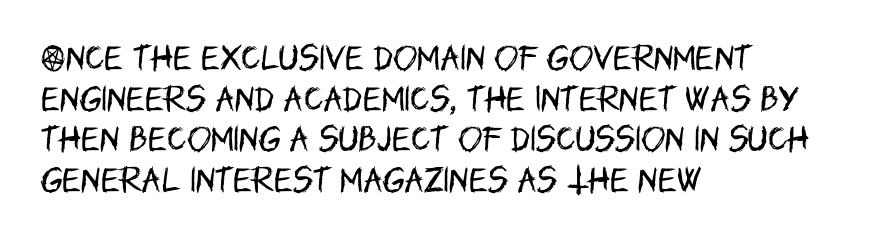
If you drew a ruler down the left edge, every line would touch it. Does the lettering tilt? It doesn't — this is upright. Letters rest on an invisible, unmarked baseline. Letter spacing: default.
